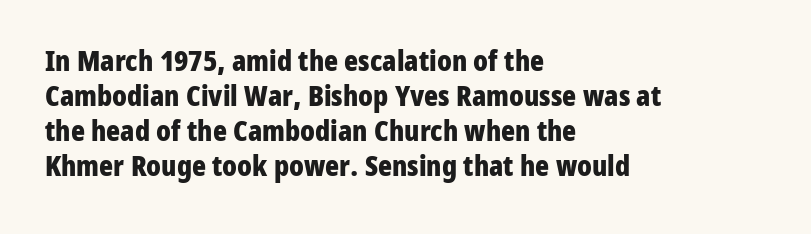
These lines are rendered in a variable-pitch font. Every row of glyphs begins at an identical x-position on the left. This sample uses an upright cut, with every glyph sitting square on the baseline. The letters sit at their default tracking, neither squeezed nor spread. The zone under the glyphs is completely vacant.
